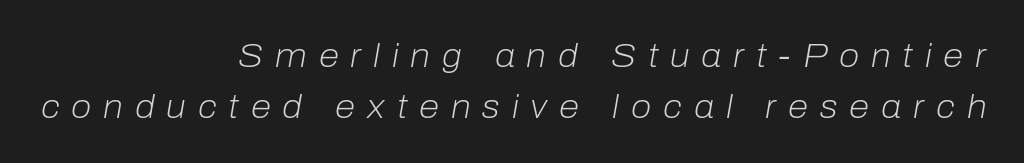
The space between consecutive lines is moderate. A light-to-regular cut is what we see here. A student would call this right alignment; a typographer would say flush right, rag left. Here the glyphs are tracked loosely, breaking word shapes into spaced letters. An italicized treatment has been applied to the whole sample. A typesetter would call this proportional, since set widths differ per character.
